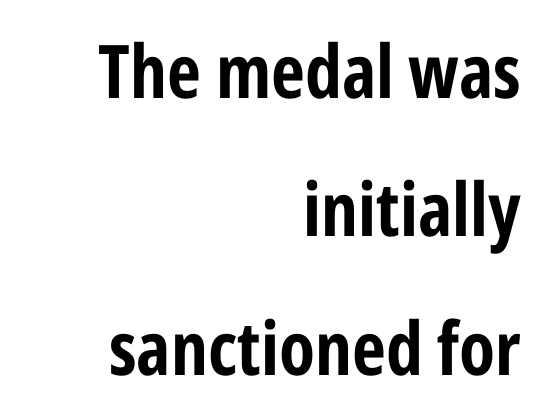
The image shows 74 px bold, condensed sans-serif type, upright; set right-aligned, line spacing 1.87x, normal letter spacing, not underlined; low stroke contrast and a medium x-height.
